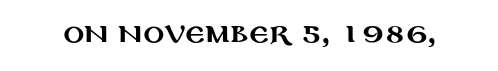
{"italic": "no", "underline": "no", "letter_spacing": "normal", "letter_spacing_em": 0.0, "glyph_px": 26}
